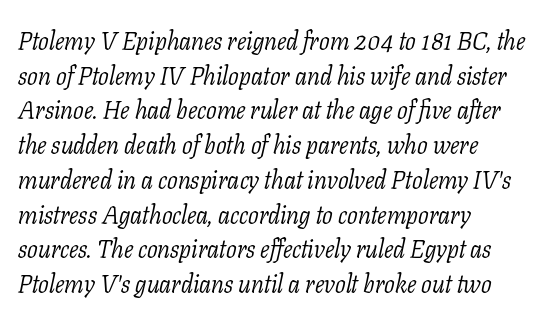
Q: Is the text bold? A: No.
Q: Is the text italic (slanted)? A: Yes, it leans right by about 11 degrees.
Q: Is the text underlined? A: No.
Q: How is the paragraph aligned? A: Left-aligned.
Q: Is the spacing between letters normal or unusually wide? A: Normal.
Q: Is the spacing between lines tight, normal or loose? A: Normal.
